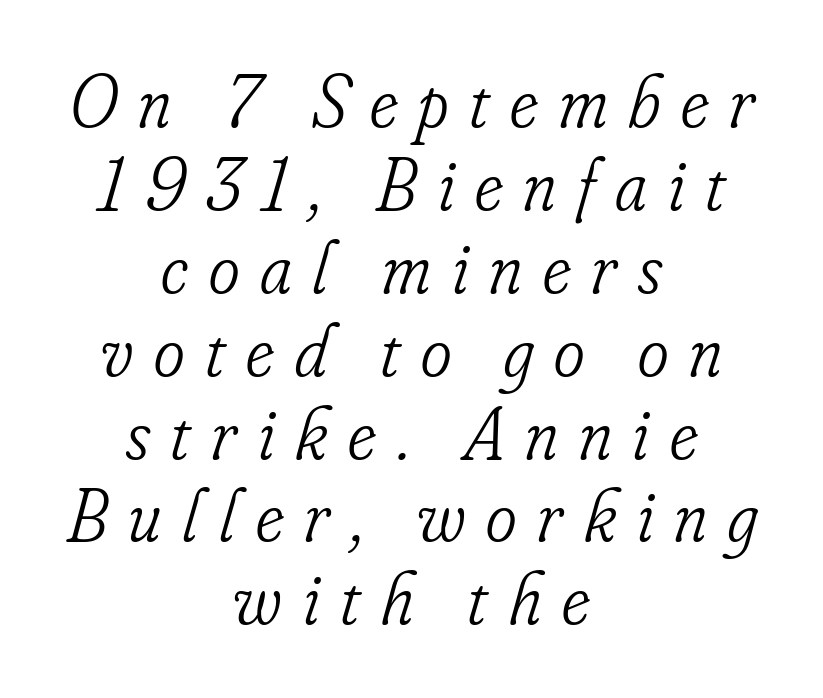
This rendering features lettering with no underline. Think of a printed novel: that variable character pitch is what you see here. The horizontal fit of the characters is loose and conspicuously gappy. The lettering tilts uniformly, giving the passage an italic look.
